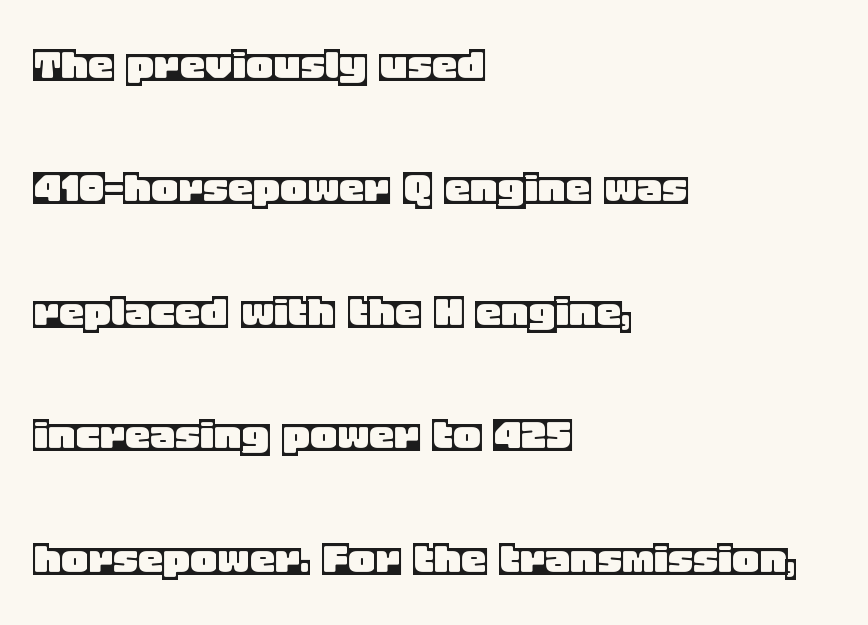
The image shows 51 px text type, upright; set left-aligned, loose line spacing (2.42x), normal letter spacing, not underlined; a large x-height.
